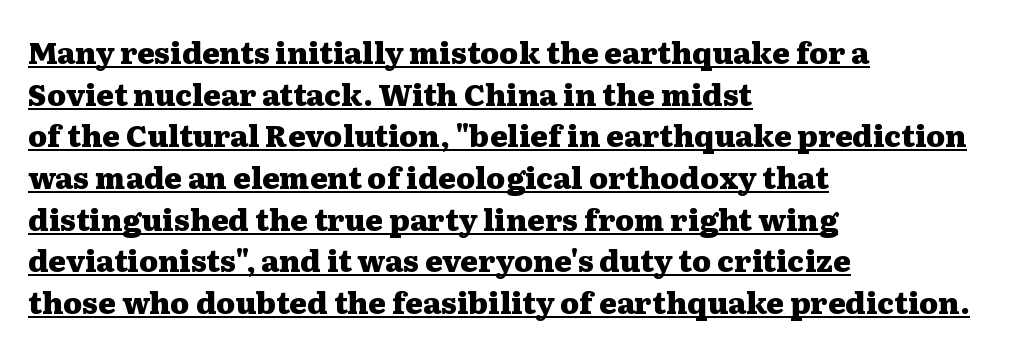
The image shows 30 px heavy, wide serif type, upright; set left-aligned, normal line spacing (1.39x), normal letter spacing, underlined; medium stroke contrast and a medium x-height.
